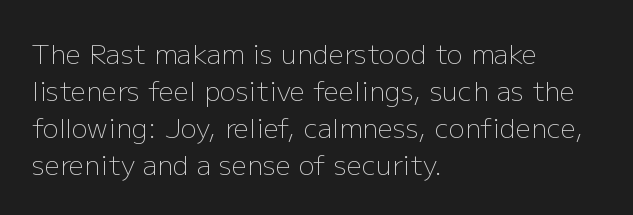
{"italic": "no", "bold": "no", "underline": "no", "align": "left", "line_spacing": "normal", "line_spacing_ratio": 1.37, "letter_spacing": "normal", "letter_spacing_em": 0.0, "glyph_px": 27}
